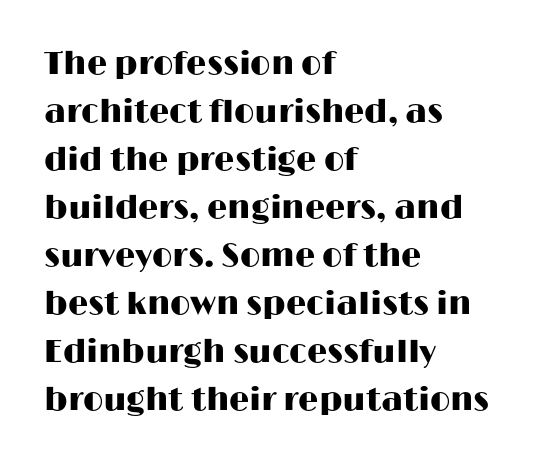
The image shows 32 px wide sans-serif type, upright; set left-aligned, normal line spacing (1.5x), normal letter spacing, not underlined; high stroke contrast and a medium x-height.
